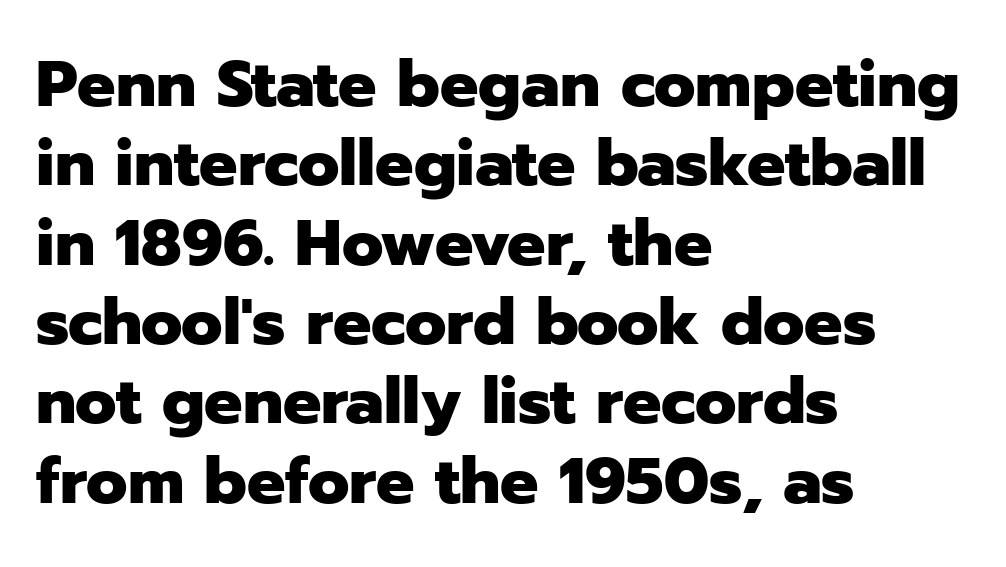
The axis of the letterforms is exactly vertical. The rendering uses natural spacing where letterforms have individual widths. In terms of weight, the rendering is a true, heavy bold. Glyph-to-glyph distance matches everyday printed text. All the whitespace from short lines collects on the right.
